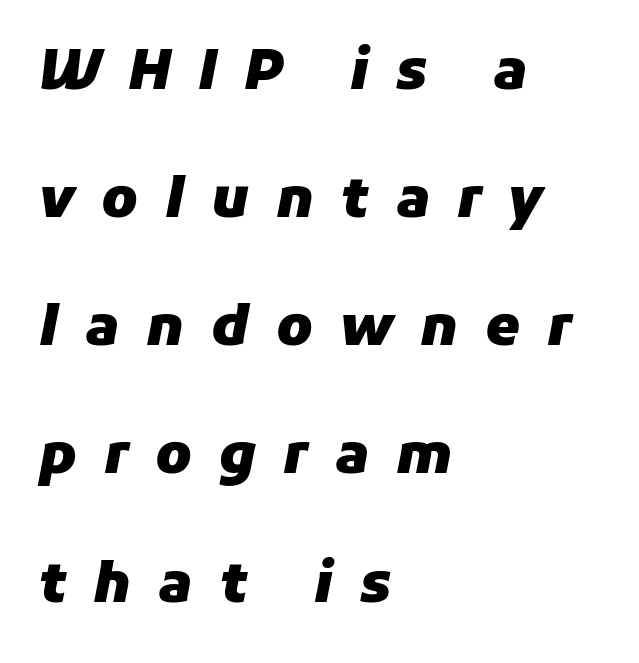
The image shows 55 px heavy type, italic (leaning right); set left-aligned, loose line spacing (2.33x), unusually wide letter spacing (+0.49 em), not underlined; low stroke contrast and a medium x-height.
